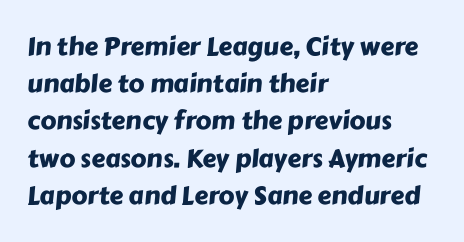
Tracking value appears to be zero — textbook default spacing. This sample keeps an unexceptional amount of space between lines. Which margin do the lines hug? The left one — the right edge is uneven. A clean baseline with only descenders dipping below it.
